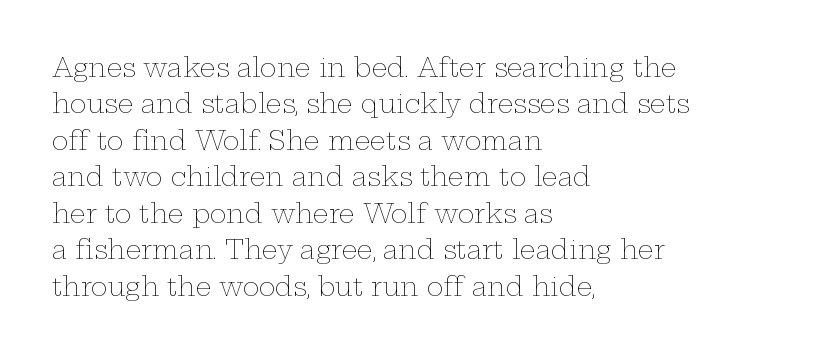
{"italic": "no", "bold": "no", "underline": "no", "align": "left", "line_spacing": "normal", "line_spacing_ratio": 1.46, "letter_spacing": "normal", "letter_spacing_em": 0.0, "glyph_px": 25}
